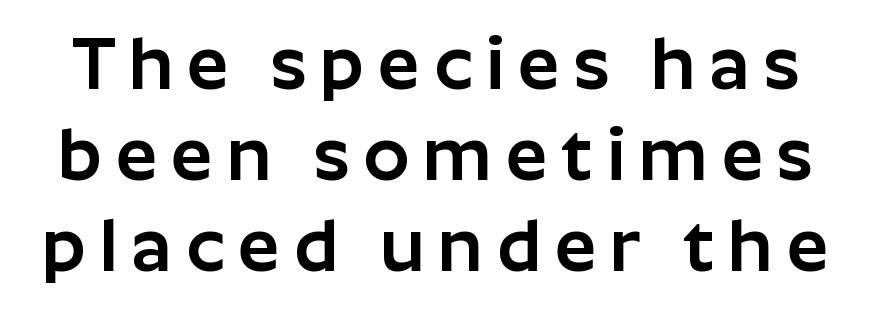
The image shows 73 px sans-serif type, upright; set normal line spacing (1.25x), not underlined; low stroke contrast and a medium x-height.
